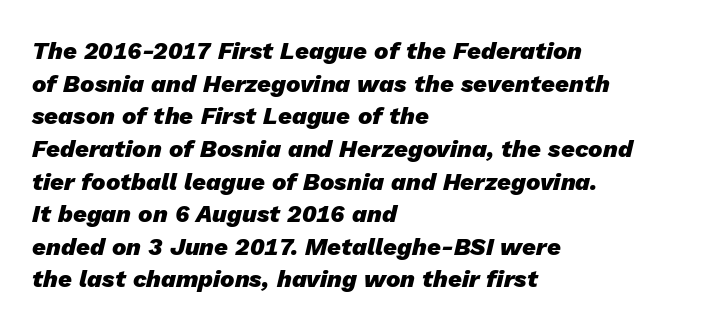
Q: Is the text bold? A: Yes.
Q: Is the text italic (slanted)? A: Yes, it leans right by about 13 degrees.
Q: Is the text underlined? A: No.
Q: How is the paragraph aligned? A: Left-aligned.
Q: Is the spacing between letters normal or unusually wide? A: Normal.
Q: Is the spacing between lines tight, normal or loose? A: Normal.
